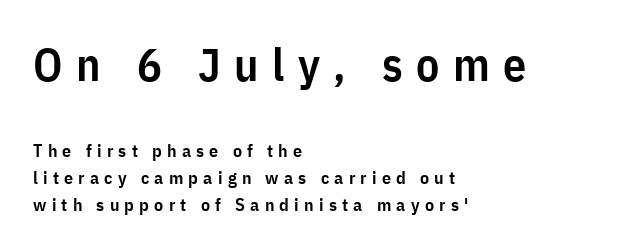
Underline: absent. A sans-serif font was chosen for this passage. The rendering uses a semibold face; strokes are thickened but not to full bold. You can tell it's not italic because the verticals are truly vertical.
